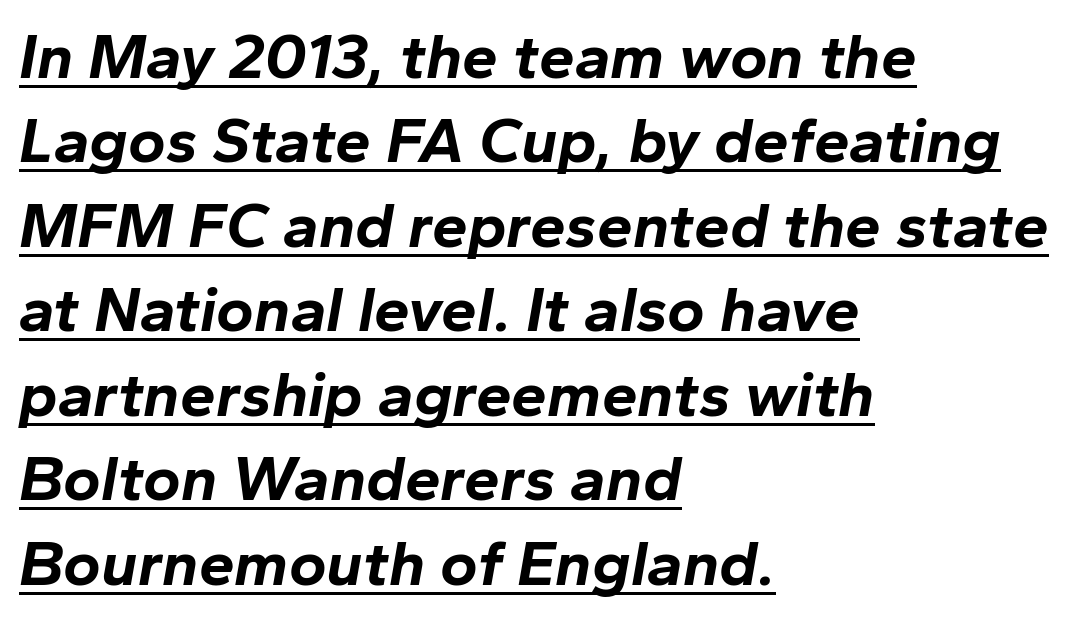
The image shows 64 px bold type, italic (leaning right); set left-aligned, normal line spacing (1.32x), normal letter spacing, underlined; low stroke contrast and a medium x-height.
